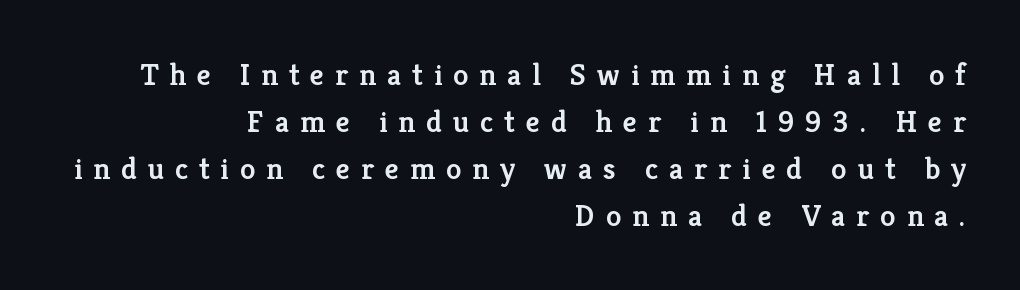
Does the type have serifs? Yes, each stem ends in a small foot. The glyphs are unaccompanied by any horizontal stroke below them. Students, this is semibold: more ink than regular, less than bold. This sample has the flowing, uneven cadence of proportional lettering. Notice how descenders clear the ascenders below comfortably — that's standard leading. Leftover space on each line is placed entirely before the opening word.
